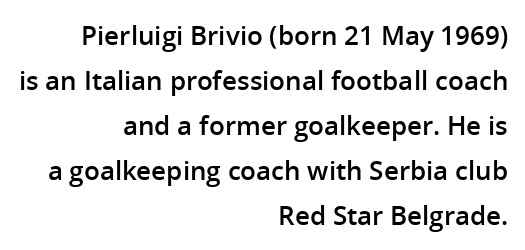
Look at the stroke-to-counter ratio: somewhat heavy, a semibold. The words here are not underlined. The line texture is even and compact thanks to regular tracking. The lettering stays uniformly vertical, giving the passage a roman look. Compared with a flush-left layout, this one pins lines to the opposite, right side.
